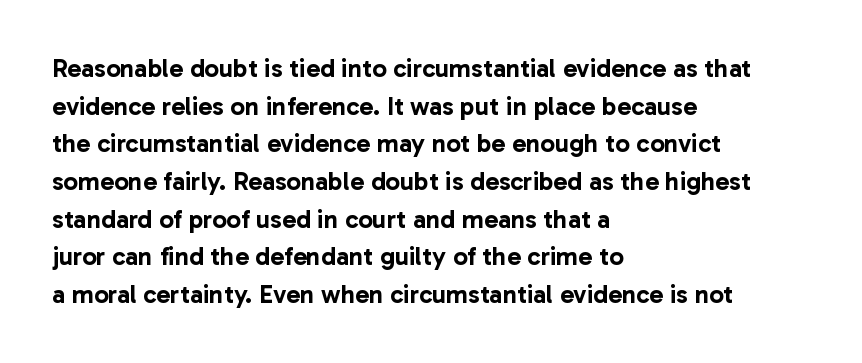
Q: Is the text italic (slanted)? A: No, it is upright.
Q: Is the text underlined? A: No.
Q: How is the paragraph aligned? A: Left-aligned.
Q: Is the spacing between letters normal or unusually wide? A: Normal.
Q: Is the spacing between lines tight, normal or loose? A: Normal.
